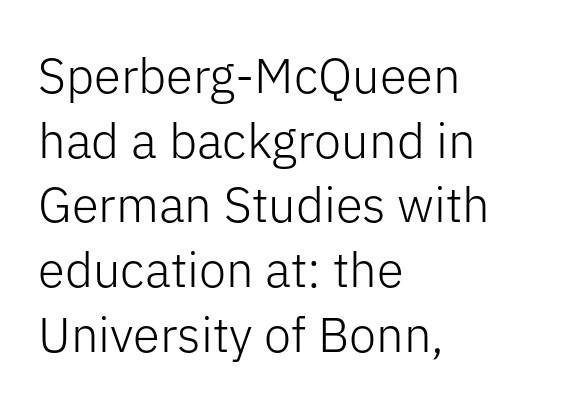
Q: Is the text bold? A: No.
Q: Is the text italic (slanted)? A: No, it is upright.
Q: Is the typeface a serif or a sans-serif typeface? A: Sans-serif.
Q: Is the text underlined? A: No.
Q: How is the paragraph aligned? A: Left-aligned.
Q: Is the spacing between letters normal or unusually wide? A: Normal.
Q: Is the spacing between lines tight, normal or loose? A: Normal.
Q: Width (condensed, normal, or wide)? A: Normal.
Q: Stroke contrast? A: Low.
Q: x-height? A: Medium.
Q: Monospaced? A: No.
